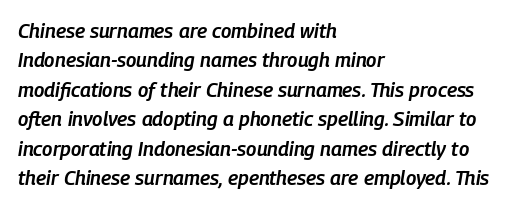
Q: Is the text bold? A: Semi-bold.
Q: Is the text italic (slanted)? A: Yes, it leans right by about 9 degrees.
Q: Is the text underlined? A: No.
Q: How is the paragraph aligned? A: Left-aligned.
Q: Is the spacing between letters normal or unusually wide? A: Normal.
Q: Is the spacing between lines tight, normal or loose? A: Normal.
